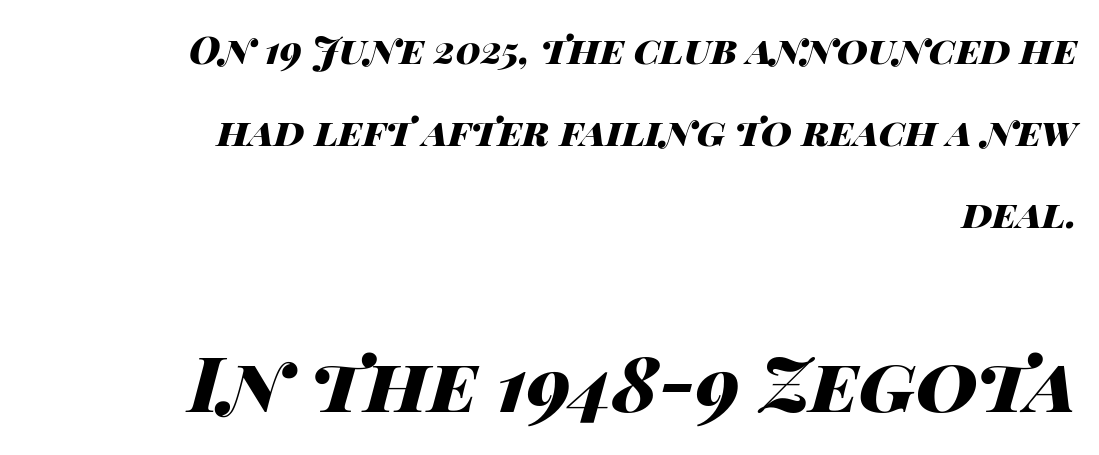
{"italic": "yes", "lean": "right", "slant_degrees": 14, "bold": "yes", "weight": "heavy", "width": "wide", "stroke_contrast": "high", "x_height": "large", "monospaced": "no", "underline": "no", "align": "right", "line_spacing": "loose", "line_spacing_ratio": 2.16, "letter_spacing": "normal", "letter_spacing_em": 0.0, "larger_block": "second", "size_ratio": 2.0, "glyph_px": 76}
